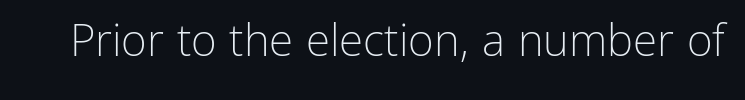
Q: Is the text bold? A: No.
Q: Is the text italic (slanted)? A: No, it is upright.
Q: Is the typeface a serif or a sans-serif typeface? A: Sans-serif.
Q: Is the text underlined? A: No.
Q: Is the spacing between letters normal or unusually wide? A: Normal.
Q: Width (condensed, normal, or wide)? A: Normal.
Q: Stroke contrast? A: Low.
Q: x-height? A: Medium.
Q: Monospaced? A: No.
